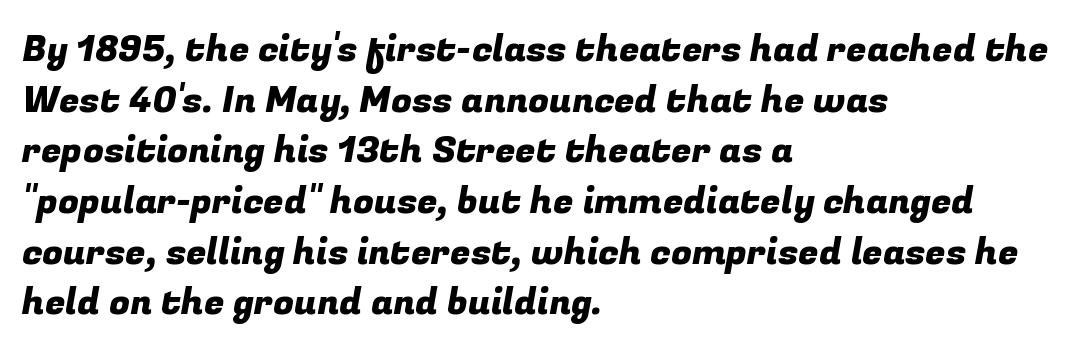
Tracking here is standard; glyphs follow each other at the usual distance. Horizontal bands of white between lines are of average thickness. Proportional: the letters do not fall into vertical columns. Glance below the letters and you will spot only blank space. I'd call this a sans setting — the letters go barefoot. Left-aligned paragraph, ragged on the right.
